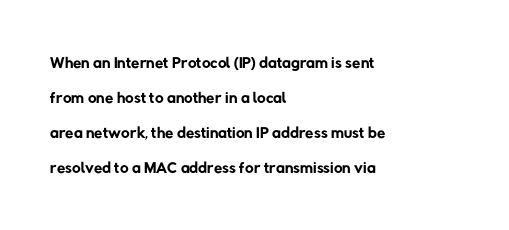
{"bold": "no", "underline": "no", "align": "left", "line_spacing": "normal", "line_spacing_ratio": 1.46, "letter_spacing": "normal", "letter_spacing_em": 0.0, "glyph_px": 24}
